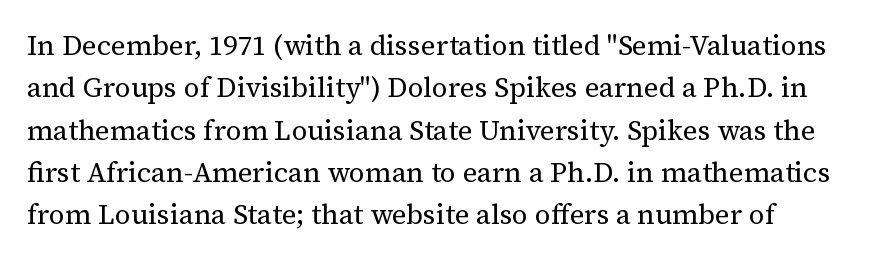
Q: Is the text bold? A: No.
Q: Is the text italic (slanted)? A: No, it is upright.
Q: Is the typeface a serif or a sans-serif typeface? A: Serif.
Q: Is the text underlined? A: No.
Q: Is the spacing between letters normal or unusually wide? A: Normal.
Q: Is the spacing between lines tight, normal or loose? A: Normal.
Q: Width (condensed, normal, or wide)? A: Normal.
Q: Stroke contrast? A: Medium.
Q: x-height? A: Medium.
Q: Monospaced? A: No.
